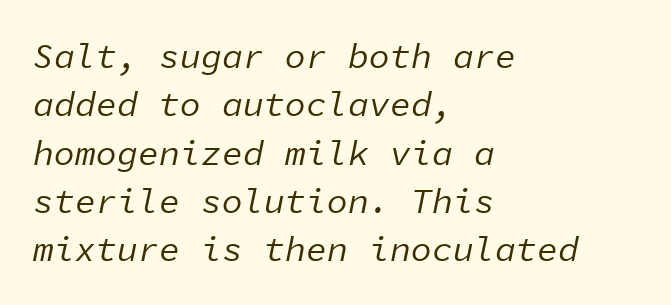
{"italic": "yes", "lean": "right", "slant_degrees": 11, "bold": "no", "weight": "regular", "width": "normal", "stroke_contrast": "low", "x_height": "medium", "monospaced": "yes", "underline": "no", "align": "left", "line_spacing": "normal", "line_spacing_ratio": 1.38, "letter_spacing": "normal", "letter_spacing_em": 0.0, "glyph_px": 35}
